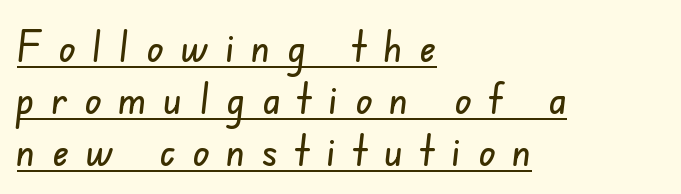
The image shows 44 px condensed sans-serif type; set left-aligned, line spacing 1.18x, unusually wide letter spacing (+0.39 em), underlined; low stroke contrast and a small x-height.
